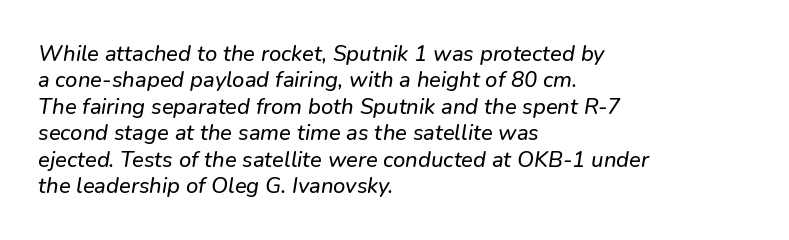
The image shows 22 px text type; set left-aligned, line spacing 1.2x, normal letter spacing, not underlined.
